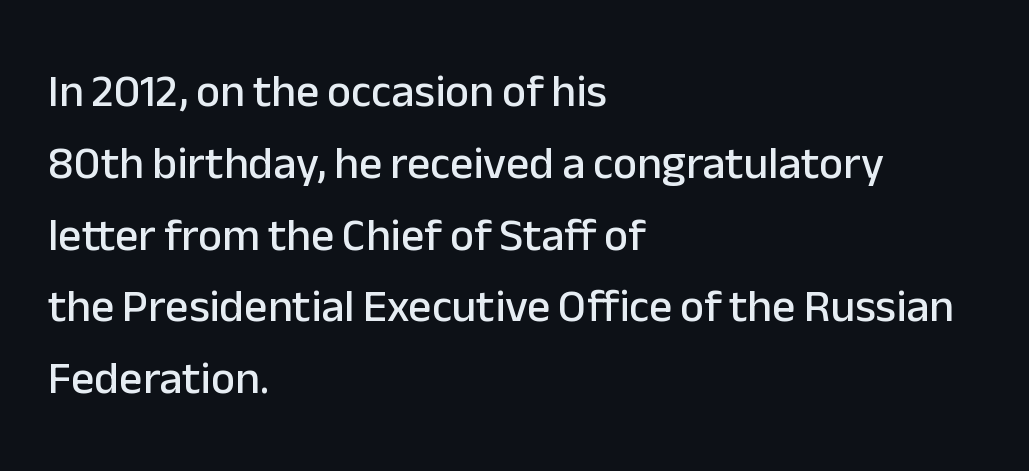
The image shows 46 px sans-serif type, upright; set left-aligned, normal line spacing (1.56x), normal letter spacing, not underlined; low stroke contrast and a medium x-height.
